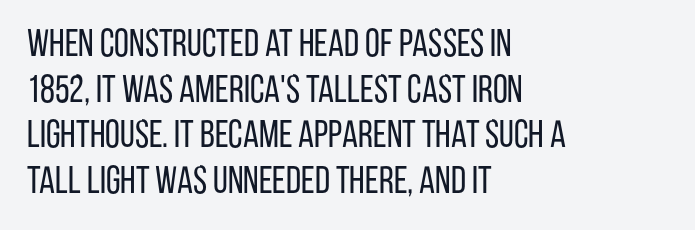
{"serif": "no", "italic": "no", "bold": "no", "weight": "regular", "width": "condensed", "stroke_contrast": "low", "x_height": "large", "monospaced": "no", "underline": "no", "align": "left", "line_spacing_ratio": 1.2, "letter_spacing": "normal", "letter_spacing_em": 0.0, "glyph_px": 38}
